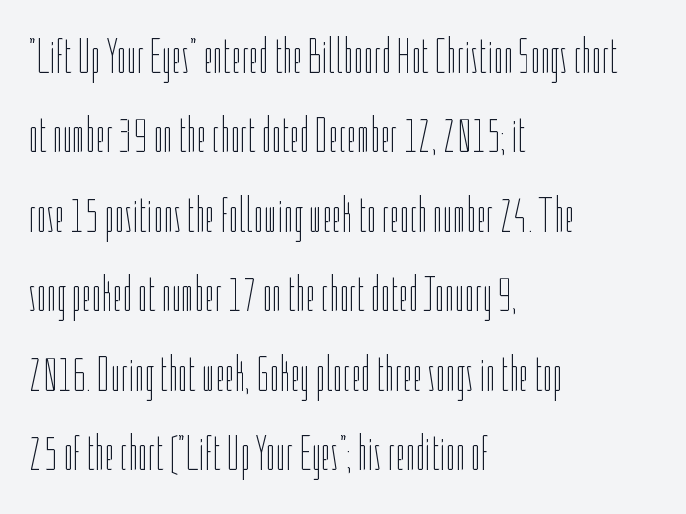
The typography opts for an upright posture over an oblique one. If you drew a ruler down the left edge, every line would touch it. This block has exactly the height ordinary leading produces. Ink coverage per letter is moderate at most. Characters follow at the spacing the type designer built in. Underline: absent.
